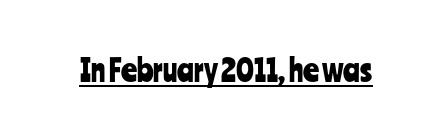
Q: Is the text italic (slanted)? A: No, it is upright.
Q: Is the typeface a serif or a sans-serif typeface? A: Sans-serif.
Q: Is the text underlined? A: Yes.
Q: Is the spacing between letters normal or unusually wide? A: Normal.
Q: Width (condensed, normal, or wide)? A: Condensed.
Q: Stroke contrast? A: Low.
Q: x-height? A: Medium.
Q: Monospaced? A: No.
